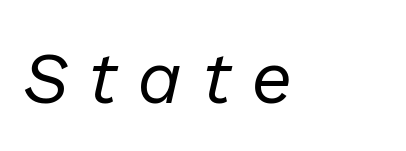
Q: Is the text bold? A: No.
Q: Is the text italic (slanted)? A: Yes, it leans right by about 13 degrees.
Q: Is the text underlined? A: No.
Q: How is the paragraph aligned? A: Left-aligned.
Q: Is the spacing between letters normal or unusually wide? A: Unusually wide.
Q: Width (condensed, normal, or wide)? A: Normal.
Q: Stroke contrast? A: Low.
Q: x-height? A: Medium.
Q: Monospaced? A: No.
